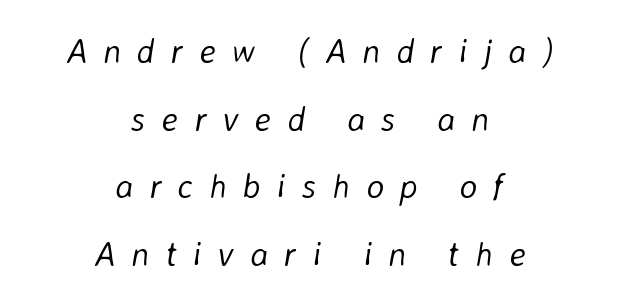
Q: Is the text bold? A: No.
Q: Is the text italic (slanted)? A: Yes, it leans right by about 8 degrees.
Q: Is the text underlined? A: No.
Q: How is the paragraph aligned? A: Centered.
Q: Is the spacing between letters normal or unusually wide? A: Unusually wide.
Q: Is the spacing between lines tight, normal or loose? A: Loose.
Q: Width (condensed, normal, or wide)? A: Normal.
Q: Stroke contrast? A: Low.
Q: x-height? A: Medium.
Q: Monospaced? A: No.
